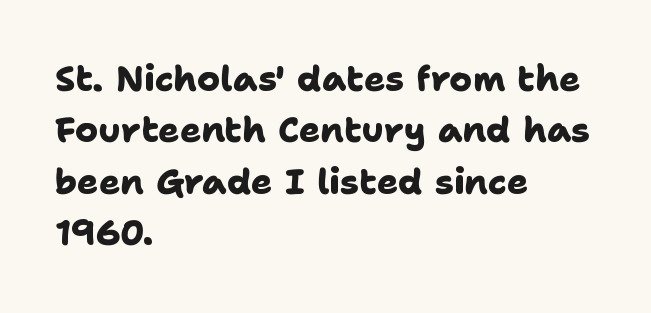
{"serif": "no", "bold": "yes", "weight": "heavy", "width": "normal", "stroke_contrast": "low", "x_height": "medium", "monospaced": "no", "underline": "no", "align": "left", "line_spacing": "normal", "line_spacing_ratio": 1.47, "letter_spacing": "normal", "letter_spacing_em": 0.0, "glyph_px": 35}
